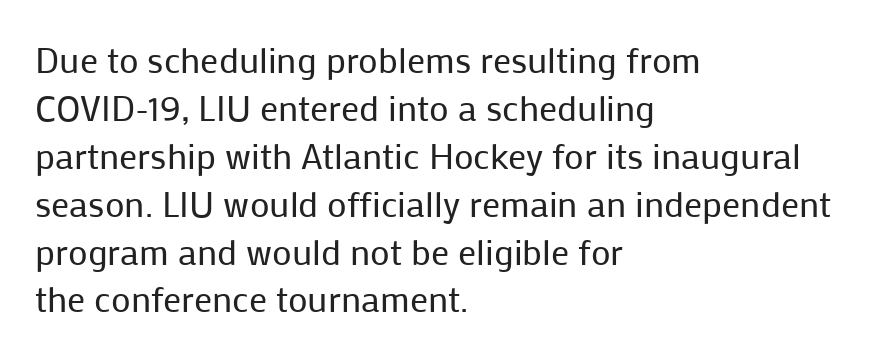
{"serif": "no", "italic": "no", "bold": "no", "weight": "regular", "width": "normal", "stroke_contrast": "low", "x_height": "medium", "monospaced": "no", "underline": "no", "align": "left", "line_spacing": "normal", "line_spacing_ratio": 1.33, "letter_spacing": "normal", "letter_spacing_em": 0.0, "glyph_px": 36}
